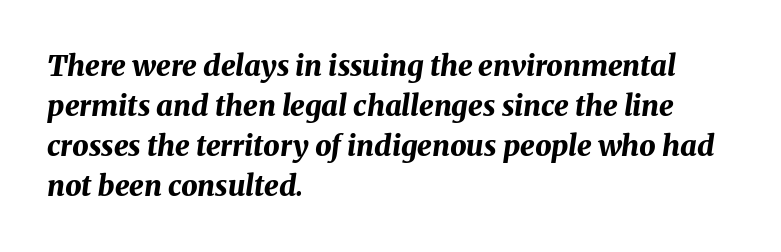
The image shows 29 px bold type, italic (leaning right); set left-aligned, normal line spacing (1.38x), normal letter spacing, not underlined; medium stroke contrast and a medium x-height.
